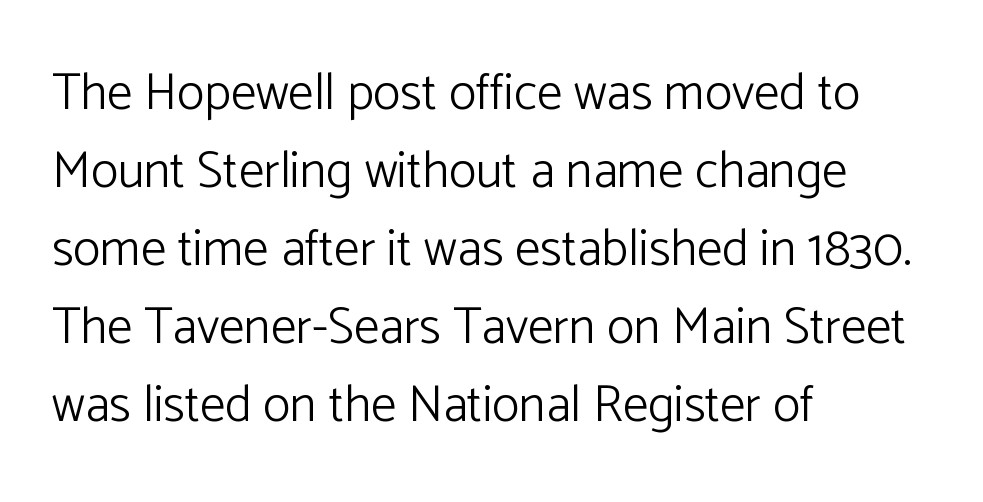
{"serif": "no", "italic": "no", "bold": "no", "weight": "light", "width": "normal", "stroke_contrast": "low", "x_height": "medium", "monospaced": "no", "underline": "no", "align": "left", "line_spacing": "normal", "line_spacing_ratio": 1.53, "letter_spacing": "normal", "letter_spacing_em": 0.0, "glyph_px": 51}
